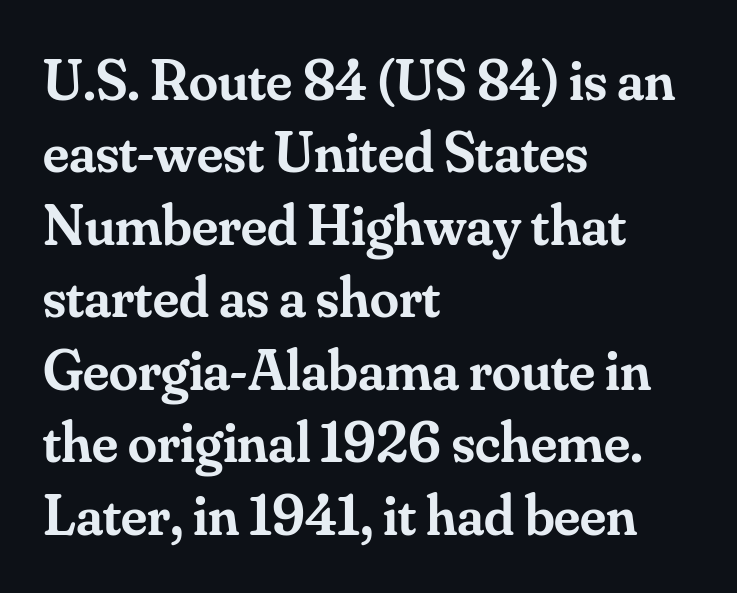
Q: Is the text bold? A: Semi-bold.
Q: Is the text italic (slanted)? A: No, it is upright.
Q: Is the typeface a serif or a sans-serif typeface? A: Serif.
Q: Is the text underlined? A: No.
Q: How is the paragraph aligned? A: Left-aligned.
Q: Is the spacing between letters normal or unusually wide? A: Normal.
Q: Is the spacing between lines tight, normal or loose? A: Normal.
Q: Width (condensed, normal, or wide)? A: Normal.
Q: Stroke contrast? A: Medium.
Q: x-height? A: Small.
Q: Monospaced? A: No.
